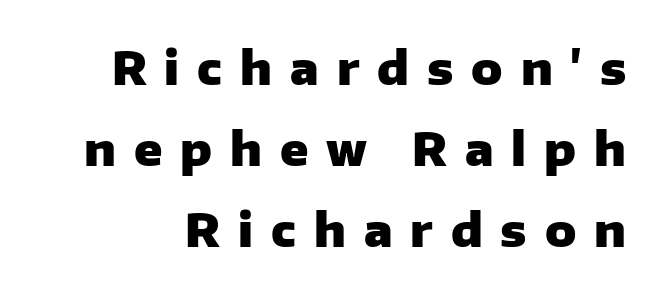
Underline: absent. Emphasis by weight is at full strength: bold. The axis of the letterforms is exactly vertical. Serifs: no, the terminals of the letterforms are clean. The line texture is sparse and dotted thanks to wide tracking. Varying glyph widths throughout — classic text-font behaviour.
